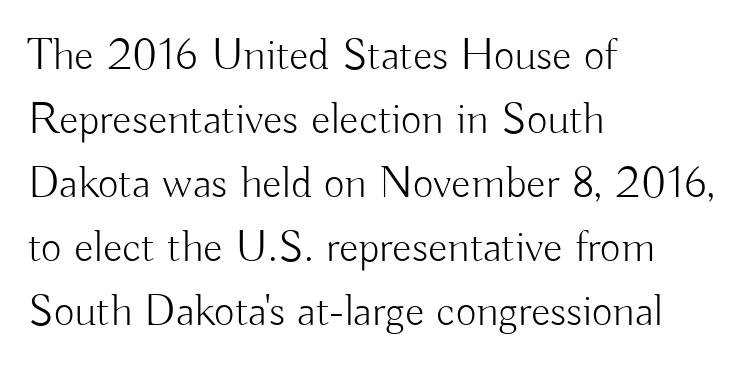
{"serif": "no", "italic": "no", "bold": "no", "weight": "light", "width": "normal", "stroke_contrast": "low", "x_height": "small", "monospaced": "no", "underline": "no", "align": "left", "line_spacing": "normal", "line_spacing_ratio": 1.42, "letter_spacing": "normal", "letter_spacing_em": 0.0, "glyph_px": 45}
